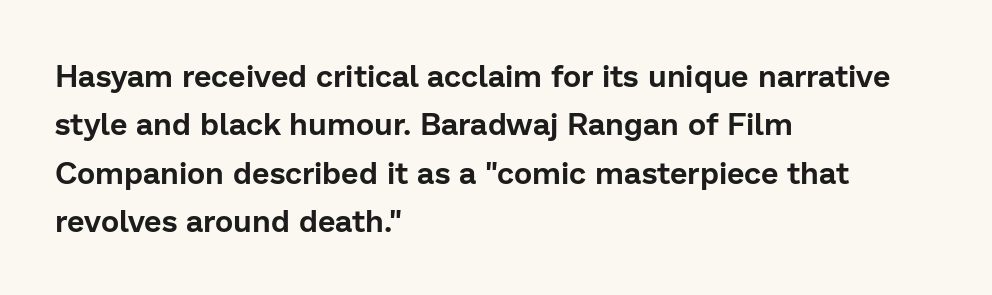
The image shows 31 px sans-serif type, upright; set left-aligned, normal line spacing (1.56x), normal letter spacing, not underlined; low stroke contrast and a medium x-height.
